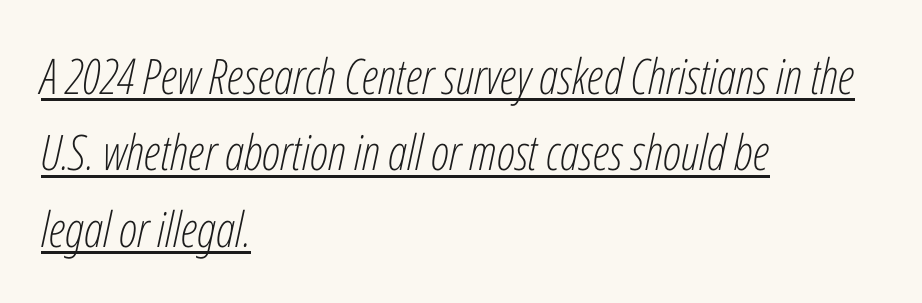
{"italic": "yes", "lean": "right", "slant_degrees": 12, "bold": "no", "weight": "light", "width": "condensed", "stroke_contrast": "low", "x_height": "medium", "monospaced": "no", "underline": "yes", "align": "left", "line_spacing": "normal", "line_spacing_ratio": 1.56, "letter_spacing": "normal", "letter_spacing_em": 0.0, "glyph_px": 49}
